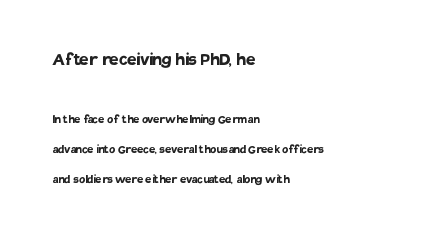
Widely set lines give the paragraph a tall, airy silhouette. The rendering keeps characters at their native spacing. A student would notice the top passage is typeset larger than what follows. Anything drawn beneath the words? Only blank space. Does the weight exceed regular? Yes, all the way to bold.
